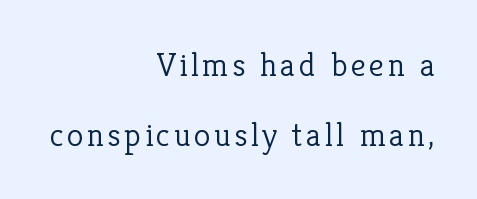
Q: Is the text bold? A: No.
Q: Is the text italic (slanted)? A: No, it is upright.
Q: Is the typeface a serif or a sans-serif typeface? A: Serif.
Q: Is the text underlined? A: No.
Q: How is the paragraph aligned? A: Right-aligned.
Q: Is the spacing between lines tight, normal or loose? A: Loose.
Q: Width (condensed, normal, or wide)? A: Normal.
Q: Stroke contrast? A: Low.
Q: x-height? A: Medium.
Q: Monospaced? A: No.
